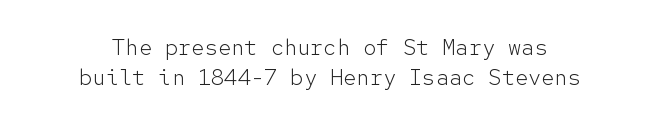
{"italic": "no", "bold": "no", "underline": "no", "align": "center", "line_spacing": "normal", "line_spacing_ratio": 1.35, "letter_spacing": "normal", "letter_spacing_em": 0.0, "glyph_px": 22}
